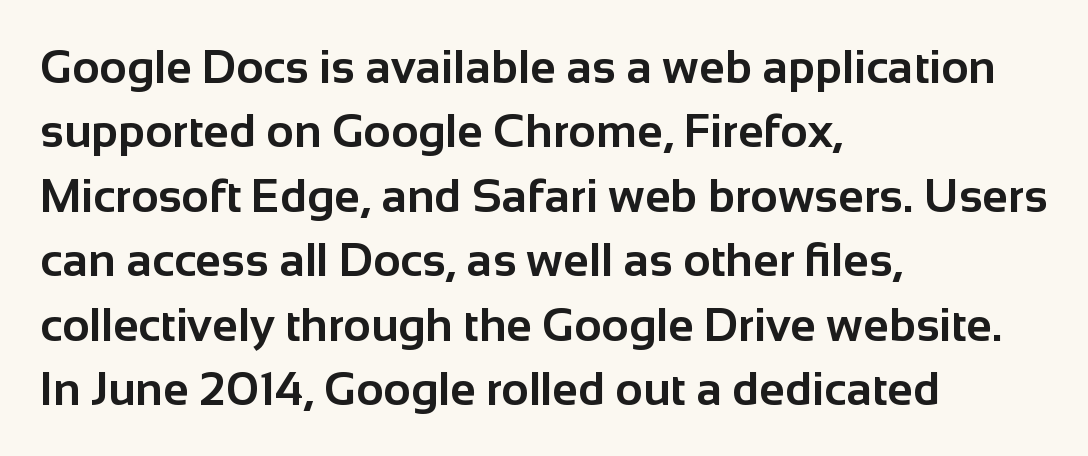
The image shows 47 px bold sans-serif type, upright; set left-aligned, normal line spacing (1.37x), normal letter spacing, not underlined; low stroke contrast and a medium x-height.
